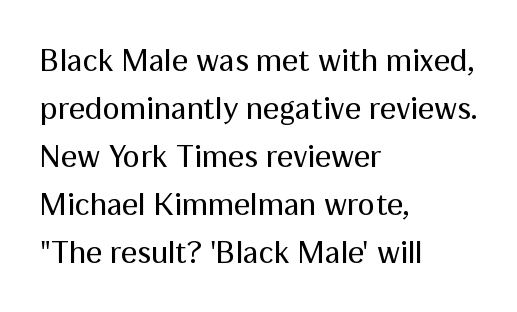
The image shows 32 px regular-weight sans-serif type, upright; set left-aligned, normal line spacing (1.5x), normal letter spacing, not underlined; medium stroke contrast and a medium x-height.
